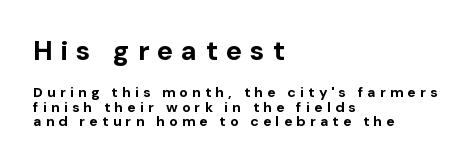
Horizontal bands of white between lines are thin slivers. The specimen omits any rule beneath the text block's lines. You can tell it's not italic because the verticals are truly vertical. These lines carry a lot of weight — the face is fully bold. Compared with typical body copy, the letter spacing here is much looser. The letters in the upper block stand taller than those in the block below.
